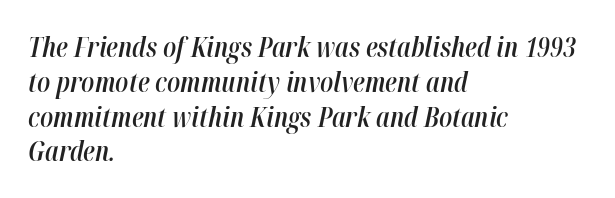
Q: Is the text bold? A: Semi-bold.
Q: Is the text italic (slanted)? A: Yes, it leans right by about 12 degrees.
Q: Is the text underlined? A: No.
Q: How is the paragraph aligned? A: Left-aligned.
Q: Is the spacing between letters normal or unusually wide? A: Normal.
Q: Is the spacing between lines tight, normal or loose? A: Normal.
